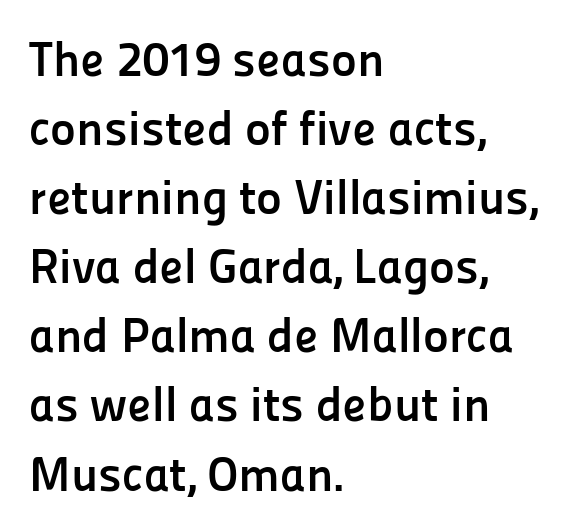
{"serif": "no", "italic": "no", "bold": "yes", "weight": "semibold", "width": "normal", "stroke_contrast": "low", "x_height": "medium", "monospaced": "no", "underline": "no", "align": "left", "line_spacing": "normal", "line_spacing_ratio": 1.41, "letter_spacing": "normal", "letter_spacing_em": 0.0, "glyph_px": 49}
